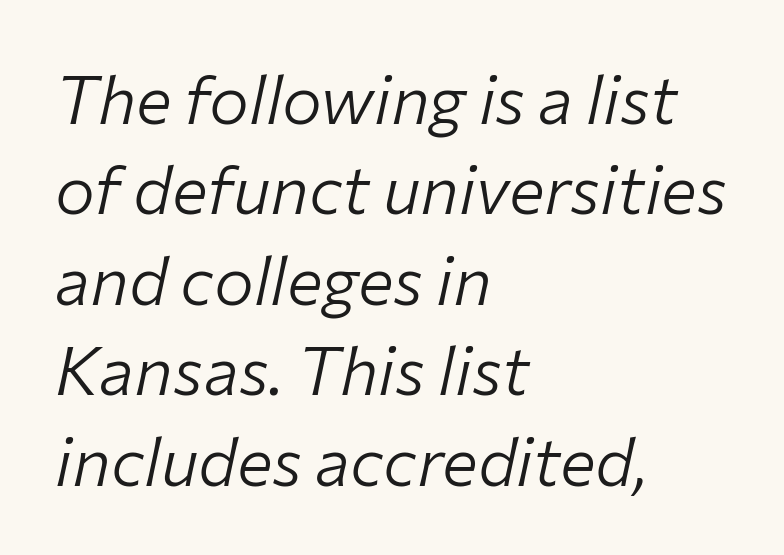
{"italic": "yes", "lean": "right", "slant_degrees": 12, "bold": "no", "weight": "light", "width": "normal", "stroke_contrast": "low", "x_height": "medium", "monospaced": "no", "underline": "no", "align": "left", "line_spacing": "normal", "line_spacing_ratio": 1.35, "letter_spacing": "normal", "letter_spacing_em": 0.0, "glyph_px": 67}
